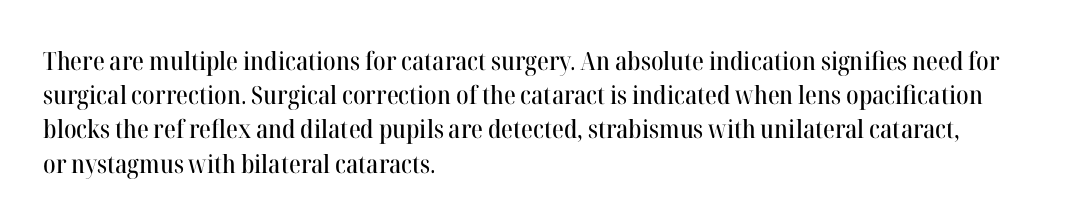
{"italic": "no", "underline": "no", "align": "left", "line_spacing": "normal", "line_spacing_ratio": 1.37, "letter_spacing": "normal", "letter_spacing_em": 0.0, "glyph_px": 25}
